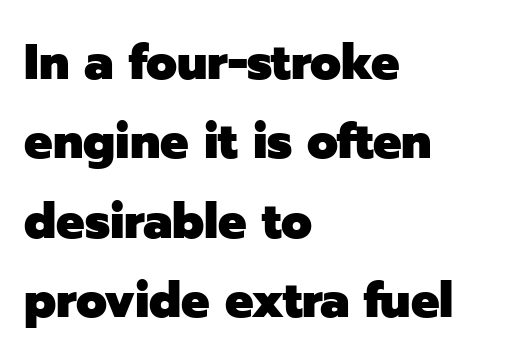
The image shows 50 px heavy sans-serif type, upright; set left-aligned, normal line spacing (1.59x), normal letter spacing, not underlined; low stroke contrast and a medium x-height.
